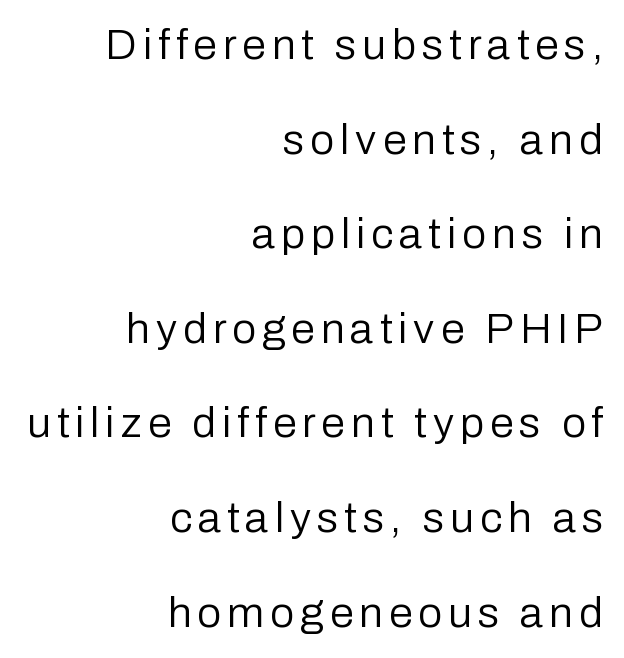
{"serif": "no", "italic": "no", "bold": "no", "weight": "regular", "width": "normal", "stroke_contrast": "low", "x_height": "medium", "monospaced": "no", "underline": "no", "align": "right", "line_spacing": "loose", "line_spacing_ratio": 2.2, "glyph_px": 43}
